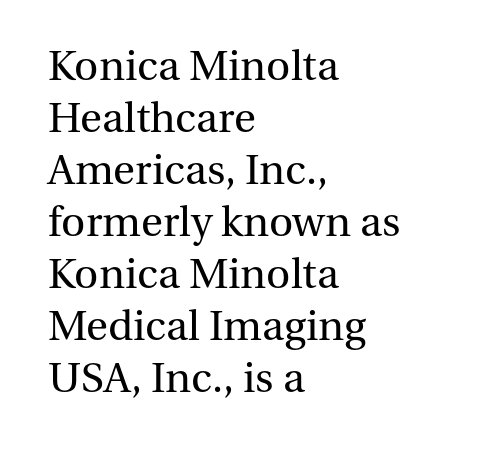
{"serif": "yes", "italic": "no", "bold": "no", "weight": "regular", "width": "normal", "stroke_contrast": "medium", "x_height": "medium", "monospaced": "no", "underline": "no", "align": "left", "line_spacing_ratio": 1.24, "letter_spacing": "normal", "letter_spacing_em": 0.0, "glyph_px": 42}
